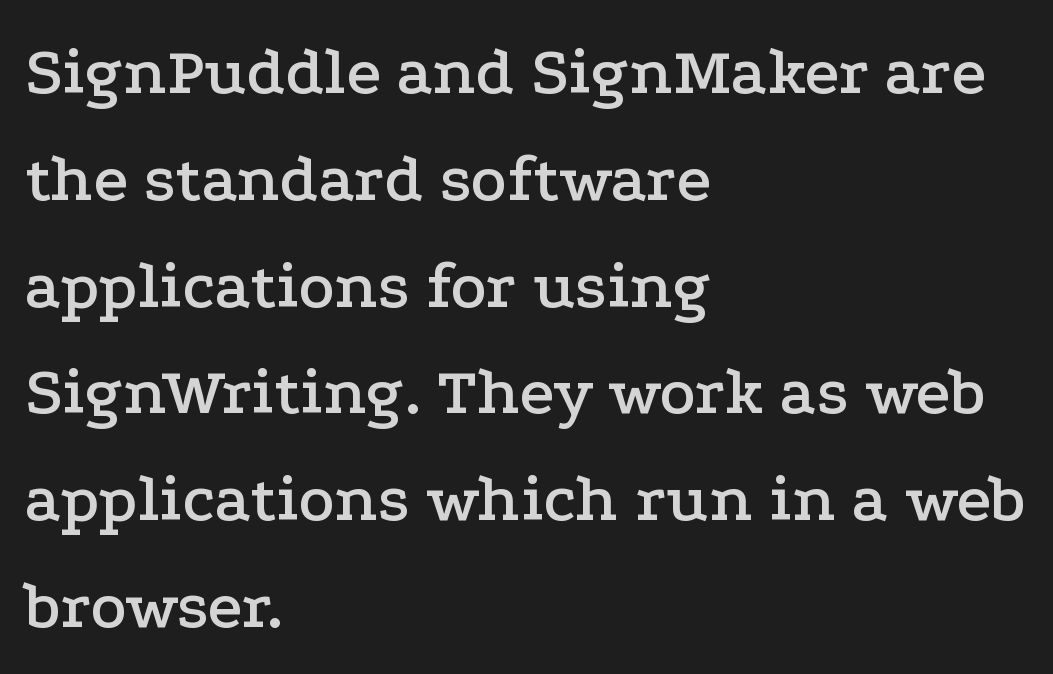
The image shows 68 px wide serif type, upright; set left-aligned, normal line spacing (1.57x), normal letter spacing, not underlined; low stroke contrast and a medium x-height.
